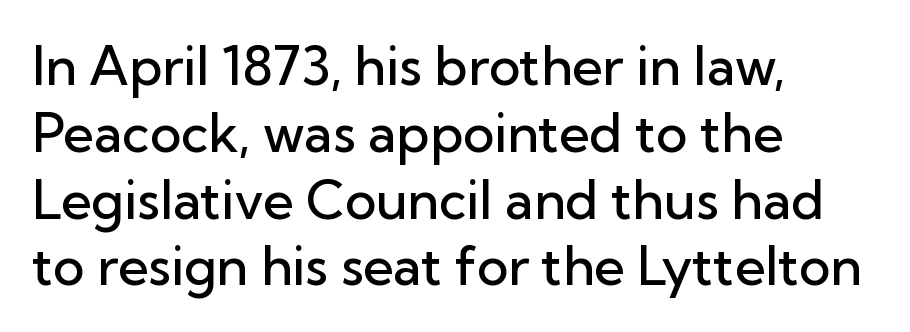
{"serif": "no", "italic": "no", "bold": "semi", "weight": "semibold", "width": "normal", "stroke_contrast": "low", "x_height": "medium", "monospaced": "no", "underline": "no", "align": "left", "line_spacing": "normal", "line_spacing_ratio": 1.26, "letter_spacing": "normal", "letter_spacing_em": 0.0, "glyph_px": 53}
